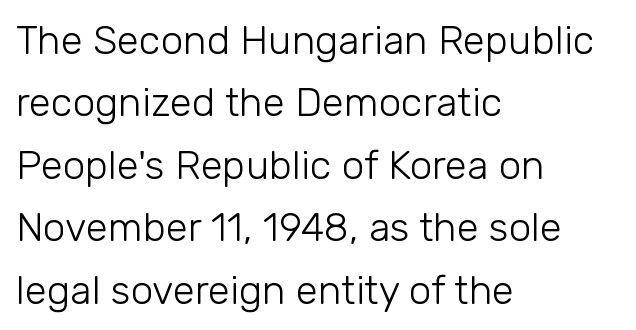
{"serif": "no", "italic": "no", "bold": "no", "weight": "light", "width": "normal", "stroke_contrast": "low", "x_height": "medium", "monospaced": "no", "underline": "no", "align": "left", "line_spacing": "normal", "line_spacing_ratio": 1.56, "letter_spacing": "normal", "letter_spacing_em": 0.0, "glyph_px": 40}
